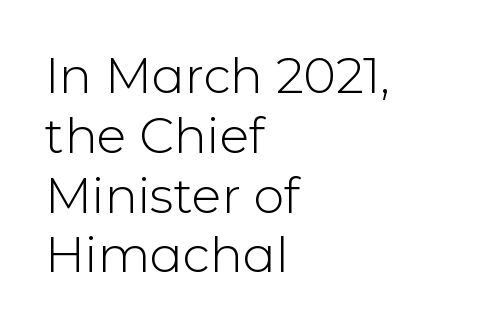
Q: Is the text bold? A: No.
Q: Is the text italic (slanted)? A: No, it is upright.
Q: Is the typeface a serif or a sans-serif typeface? A: Sans-serif.
Q: Is the text underlined? A: No.
Q: How is the paragraph aligned? A: Left-aligned.
Q: Is the spacing between letters normal or unusually wide? A: Normal.
Q: Width (condensed, normal, or wide)? A: Normal.
Q: Stroke contrast? A: Low.
Q: x-height? A: Medium.
Q: Monospaced? A: No.
